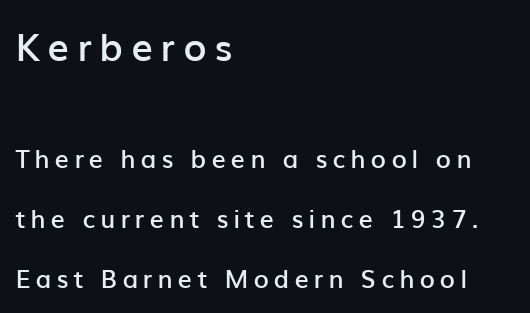
The line-height multiplier appears high, well above default. A somewhat darkened texture: the type is semibold rather than bold. It's the straight-up-and-down kind of type. Unmarked baselines from the first word to the last. Nothing sits at the stroke ends, so this counts as sans-serif. Loose tracking; the words dissolve into strings of separated letters.
